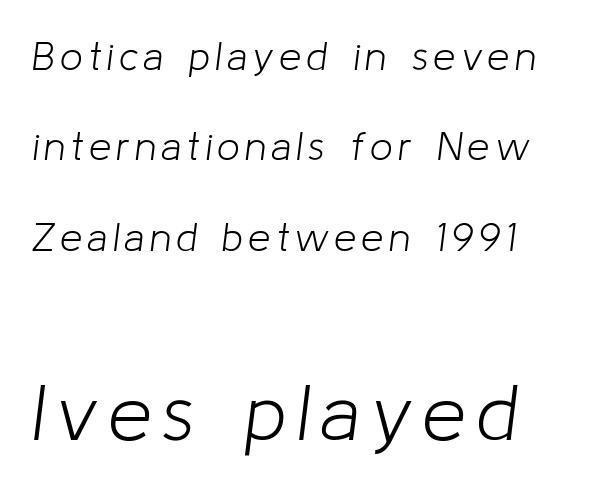
The passage shown is not bold in any degree. Proportional: the letters do not fall into vertical columns. The face used here appears at its bigger size in the lower chunk. The specimen reads as italic at a glance. What's the leading like? Stretched, with rows far apart. The foot of each line stays bare and open.
